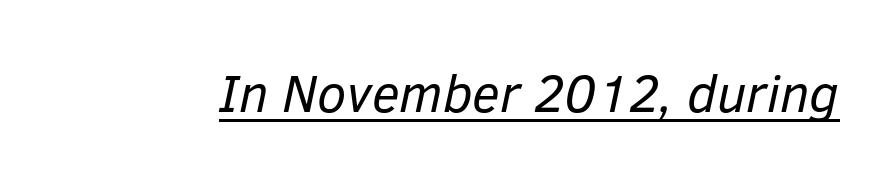
The image shows 53 px regular-weight type, italic (leaning right); set normal letter spacing, underlined; low stroke contrast and a medium x-height.
